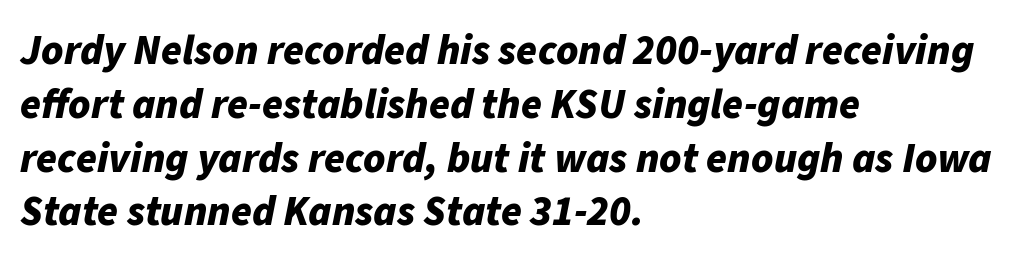
The zone under the glyphs is completely vacant. Line spacing here is normal. The typesetter chose a ragged-right arrangement here. How are the letters spaced? Ordinarily, with no added tracking. The letters advance in unequal steps, a hallmark of proportional type. Italic: yes, the glyphs are oblique.
